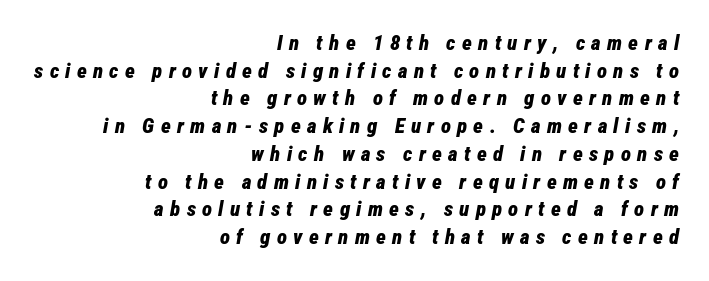
The letterforms stand isolated, each surrounded by extra space. Students, this is bold: see how much ink each stroke carries. Horizontally, the lines are justified to the trailing edge only. The leading is moderate, giving the passage an even texture. Type without underlining. These lines were composed using italics.
